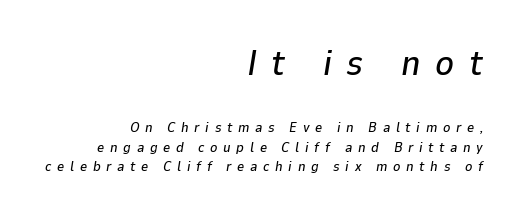
{"italic": "yes", "lean": "right", "slant_degrees": 9, "width": "normal", "stroke_contrast": "low", "x_height": "medium", "monospaced": "no", "underline": "no", "align": "right", "line_spacing": "normal", "line_spacing_ratio": 1.4, "letter_spacing": "wide", "letter_spacing_em": 0.4, "larger_block": "first", "size_ratio": 2.57, "glyph_px": 36}
